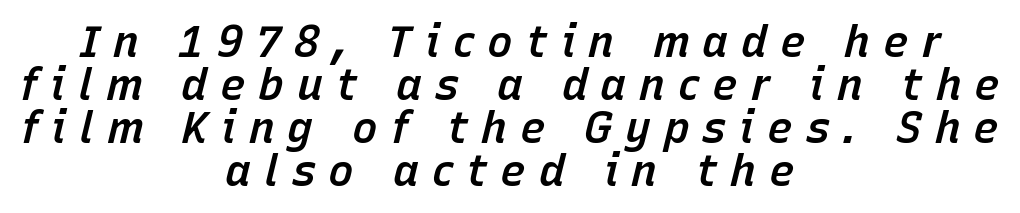
Q: Is the text bold? A: Semi-bold.
Q: Is the text italic (slanted)? A: Yes, it leans right by about 15 degrees.
Q: Is the text underlined? A: No.
Q: How is the paragraph aligned? A: Centered.
Q: Is the spacing between letters normal or unusually wide? A: Unusually wide.
Q: Is the spacing between lines tight, normal or loose? A: Tight.
Q: Width (condensed, normal, or wide)? A: Normal.
Q: Stroke contrast? A: Low.
Q: x-height? A: Medium.
Q: Monospaced? A: No.
